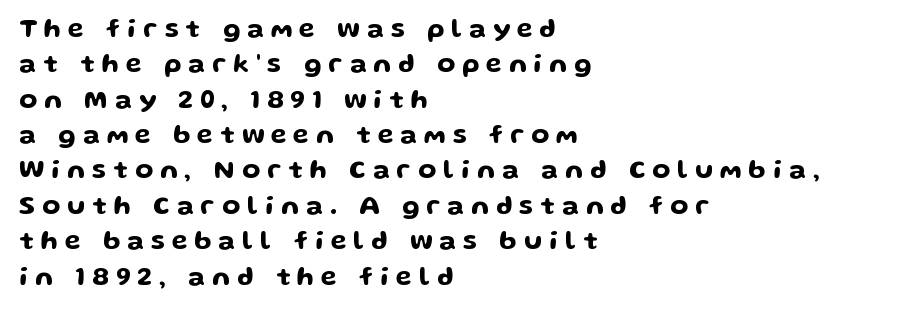
Here the glyphs are tracked loosely, breaking word shapes into spaced letters. Designer's note — italics off, roman on. Notice how descenders clear the ascenders below comfortably — that's standard leading. Anything drawn beneath the words? Only blank space. The passage is arranged the way most books set body copy — flush left.
